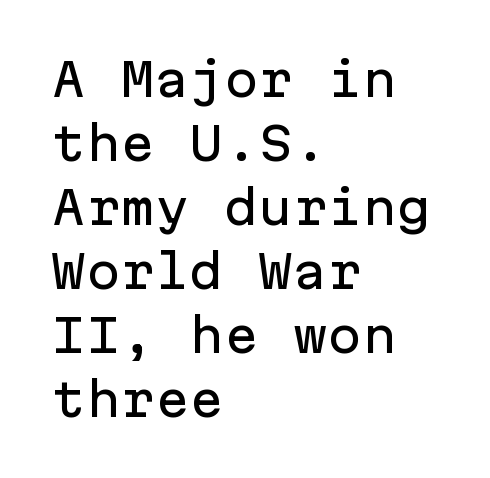
{"serif": "no", "italic": "no", "width": "normal", "stroke_contrast": "low", "x_height": "medium", "monospaced": "yes", "underline": "no", "align": "left", "line_spacing": "normal", "line_spacing_ratio": 1.39, "letter_spacing": "normal", "letter_spacing_em": 0.0, "glyph_px": 46}
